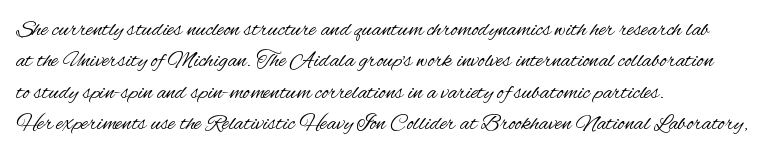
Q: Is the text bold? A: No.
Q: Is the text italic (slanted)? A: Yes.
Q: Is the text underlined? A: No.
Q: How is the paragraph aligned? A: Left-aligned.
Q: Is the spacing between letters normal or unusually wide? A: Normal.
Q: Is the spacing between lines tight, normal or loose? A: Normal.
